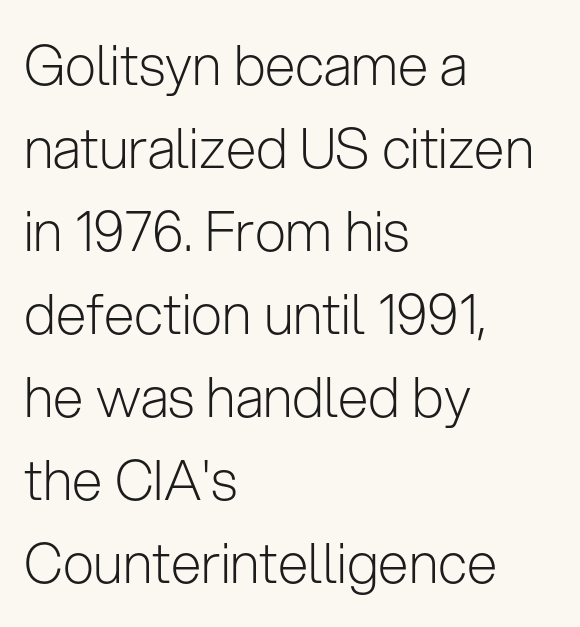
Between one letter and the next there's only the usual sliver of space. Think of a printed novel: that variable character pitch is what you see here. This sample keeps an unexceptional amount of space between lines. Regarding serifs, this sample does without them. These lines are set flush left with a ragged right edge. Descender tails drop into unmarked territory.
